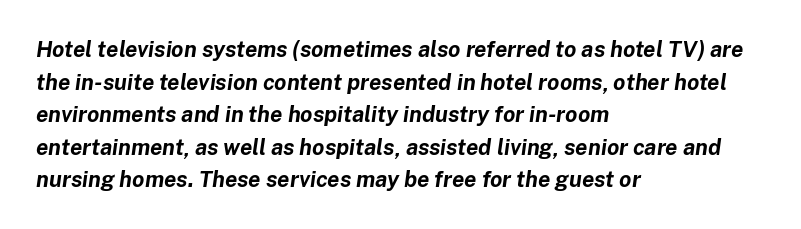
Q: Is the text bold? A: Yes.
Q: Is the text italic (slanted)? A: Yes, it leans right by about 8 degrees.
Q: Is the text underlined? A: No.
Q: How is the paragraph aligned? A: Left-aligned.
Q: Is the spacing between letters normal or unusually wide? A: Normal.
Q: Is the spacing between lines tight, normal or loose? A: Normal.
